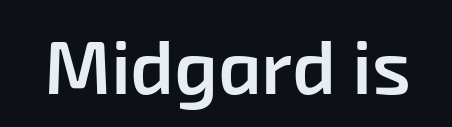
Note: no serifs on the glyphs. These words are printed semibold, heavier than regular yet not bold. Does extra space separate the letters? No, they use regular spacing. Nobody drew a line under any word here. Note the varied advance widths — an 'i' is clearly narrower than an 'm'.
